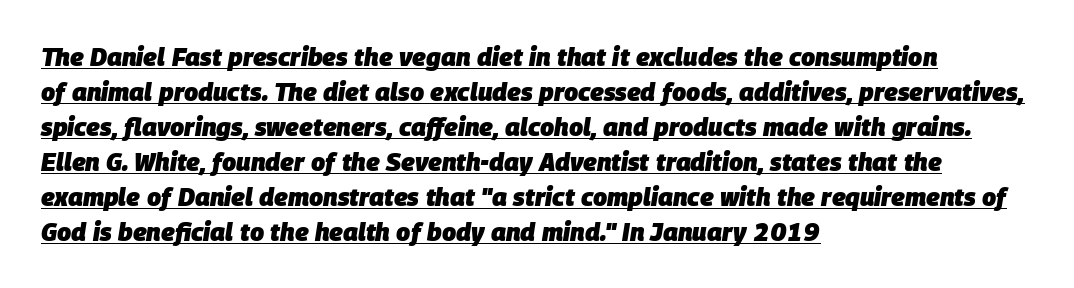
The face used here appears with an underline applied. Does the lettering tilt? It does — this is italic. Words appear dense and cohesive because spacing is normal. The lines are quadded left. This sample keeps an unexceptional amount of space between lines.
